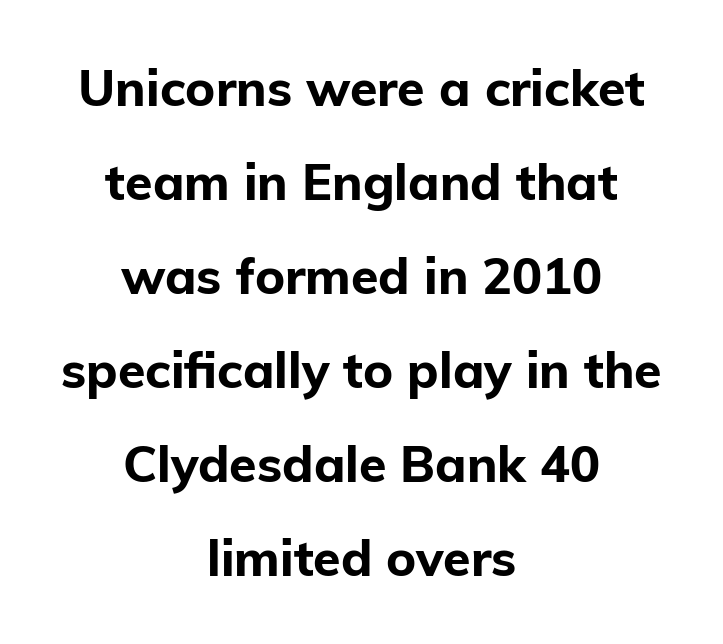
{"serif": "no", "italic": "no", "bold": "yes", "weight": "bold", "width": "normal", "stroke_contrast": "low", "x_height": "medium", "monospaced": "no", "underline": "no", "align": "center", "line_spacing_ratio": 1.88, "letter_spacing": "normal", "letter_spacing_em": 0.0, "glyph_px": 50}
